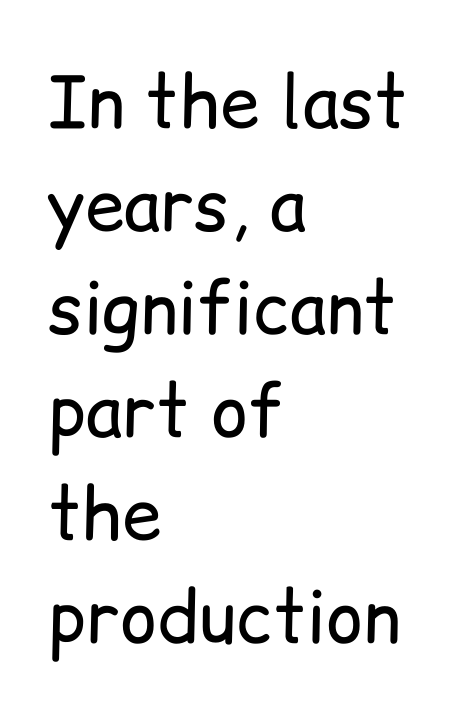
{"serif": "no", "italic": "no", "bold": "no", "weight": "regular", "width": "normal", "stroke_contrast": "low", "x_height": "medium", "monospaced": "no", "underline": "no", "align": "left", "line_spacing": "normal", "line_spacing_ratio": 1.45, "letter_spacing": "normal", "letter_spacing_em": 0.0, "glyph_px": 71}
